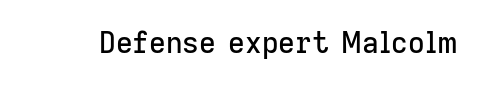
The image shows 29 px sans-serif type, upright; set normal letter spacing, not underlined; low stroke contrast and a medium x-height.
